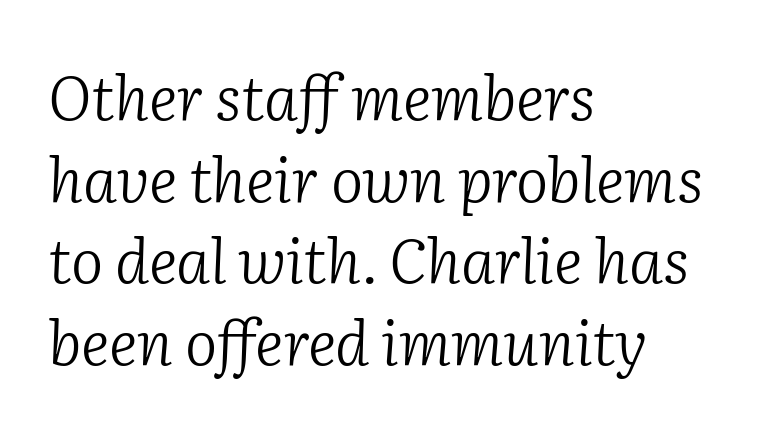
{"serif": "yes", "italic": "yes", "lean": "right", "slant_degrees": 2, "bold": "no", "weight": "light", "width": "normal", "stroke_contrast": "low", "x_height": "medium", "monospaced": "no", "underline": "no", "align": "left", "line_spacing": "normal", "line_spacing_ratio": 1.34, "letter_spacing": "normal", "letter_spacing_em": 0.0, "glyph_px": 61}
